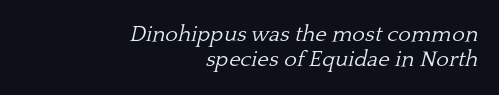
Lines of text with bare space underneath. These lines stack with their right ends in a neat column. Weight: in the light-to-regular range. Caption: standard tracking, unaltered.
